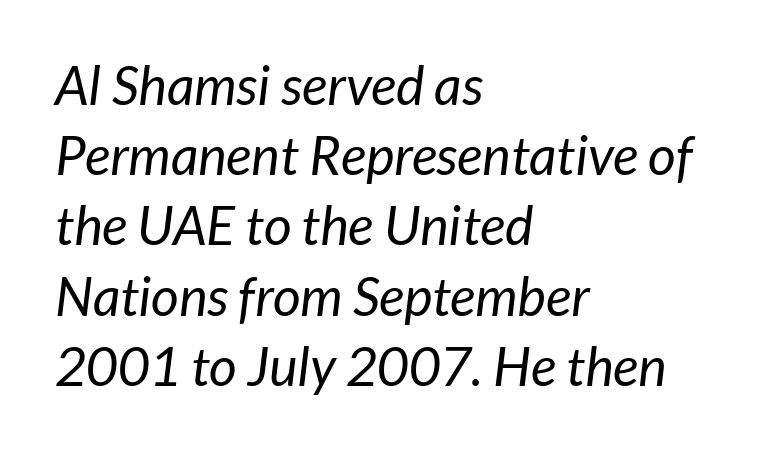
The image shows 54 px regular-weight sans-serif type; set left-aligned, normal line spacing (1.3x), normal letter spacing, not underlined; low stroke contrast and a medium x-height.
